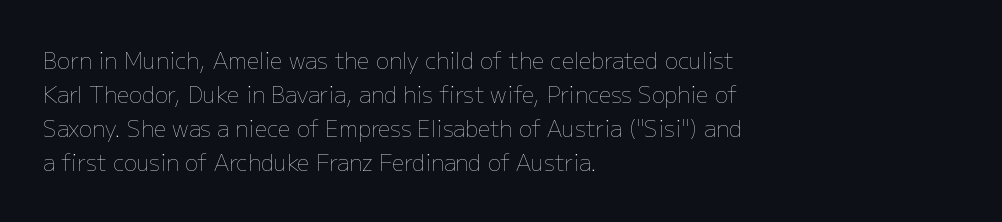
Caption: multi-line text, flush left, ragged right. Rendered with straight, roman letterforms. Beneath every word, the page is bare. Weight: not bold — regular or lighter. Nobody touched the tracking dial on this one. Vertically, the passage feels balanced, rows spaced as you'd expect.
